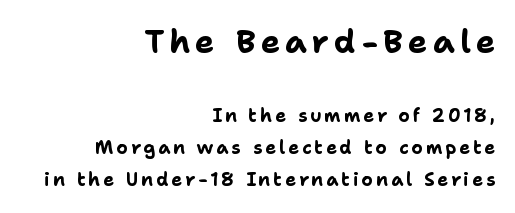
The image shows 32 px bold sans-serif type, upright; set right-aligned, line spacing 1.79x, not underlined; the first (top) block is 1.78x larger; low stroke contrast and a medium x-height.
